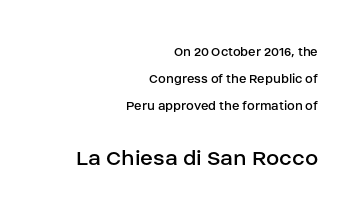
Q: Is the text bold? A: No.
Q: Is the text italic (slanted)? A: No, it is upright.
Q: Is the text underlined? A: No.
Q: How is the paragraph aligned? A: Right-aligned.
Q: Is the spacing between letters normal or unusually wide? A: Normal.
Q: Is the spacing between lines tight, normal or loose? A: Loose.
Q: Which block of text is set in a larger size, the first (top) or the second (bottom)? A: The second (bottom) one.
